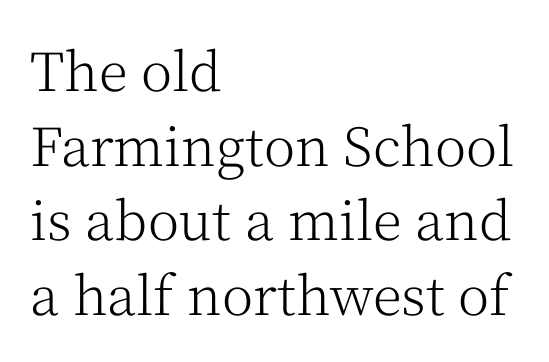
{"serif": "yes", "italic": "no", "bold": "no", "weight": "light", "width": "normal", "stroke_contrast": "medium", "x_height": "medium", "monospaced": "no", "underline": "no", "align": "left", "line_spacing": "normal", "line_spacing_ratio": 1.41, "letter_spacing": "normal", "letter_spacing_em": 0.0, "glyph_px": 53}
